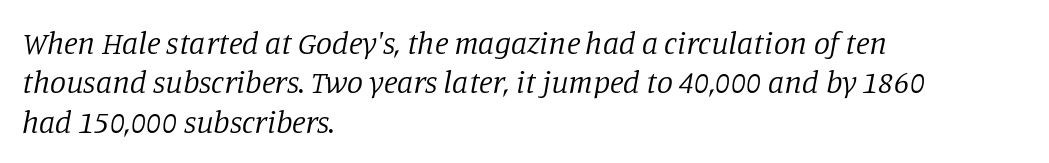
{"serif": "yes", "italic": "yes", "lean": "right", "slant_degrees": 11, "bold": "no", "weight": "regular", "width": "normal", "stroke_contrast": "low", "x_height": "large", "monospaced": "no", "underline": "no", "align": "left", "line_spacing_ratio": 1.23, "letter_spacing": "normal", "letter_spacing_em": 0.0, "glyph_px": 32}
